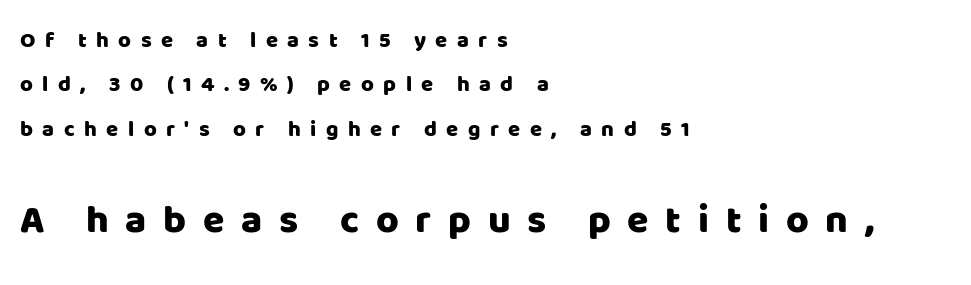
Q: Is the text italic (slanted)? A: No, it is upright.
Q: Is the typeface a serif or a sans-serif typeface? A: Sans-serif.
Q: Is the text underlined? A: No.
Q: How is the paragraph aligned? A: Left-aligned.
Q: Is the spacing between letters normal or unusually wide? A: Unusually wide.
Q: Is the spacing between lines tight, normal or loose? A: Loose.
Q: Which block of text is set in a larger size, the first (top) or the second (bottom)? A: The second (bottom) one.
Q: Width (condensed, normal, or wide)? A: Normal.
Q: Stroke contrast? A: Low.
Q: x-height? A: Large.
Q: Monospaced? A: No.
